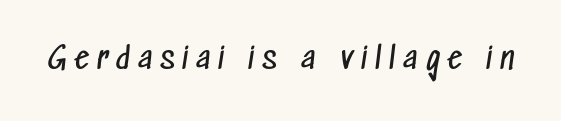
Q: Is the text bold? A: No.
Q: Is the typeface a serif or a sans-serif typeface? A: Sans-serif.
Q: Is the text underlined? A: No.
Q: Is the spacing between letters normal or unusually wide? A: Unusually wide.
Q: Width (condensed, normal, or wide)? A: Condensed.
Q: Stroke contrast? A: Low.
Q: x-height? A: Medium.
Q: Monospaced? A: No.
